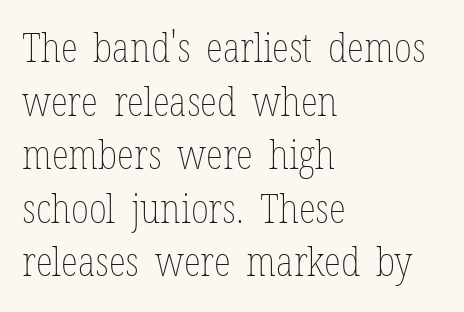
A quiet, ordinary-to-light weight characterises the typeface. The letters sit at their default tracking, neither squeezed nor spread. Lines of text with bare space underneath. The designer left line spacing at the default. Upright lettering throughout.
